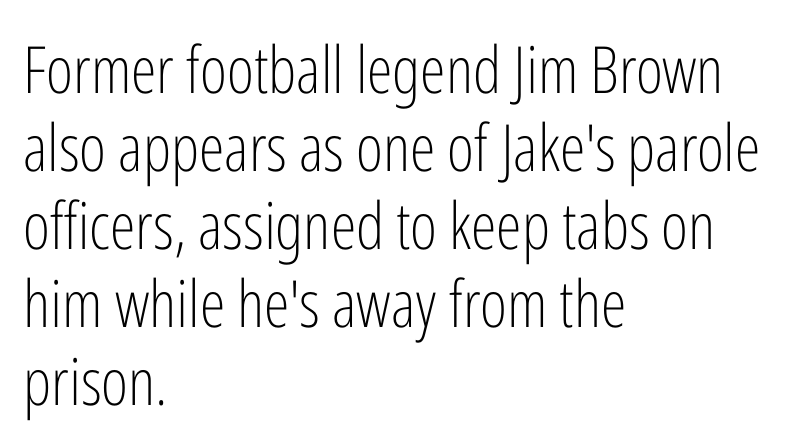
The image shows 65 px light, condensed sans-serif type, upright; set left-aligned, line spacing 1.2x, normal letter spacing, not underlined; low stroke contrast and a medium x-height.
